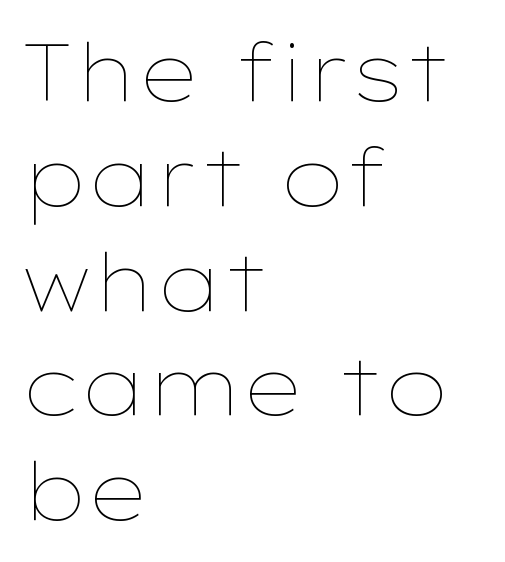
Does the leading feel generous? No, just average. The lines in this sample share a left origin and differ only in where they stop. It's the straight-up-and-down kind of type. Here the glyphs are tracked normally, forming tight word shapes.
